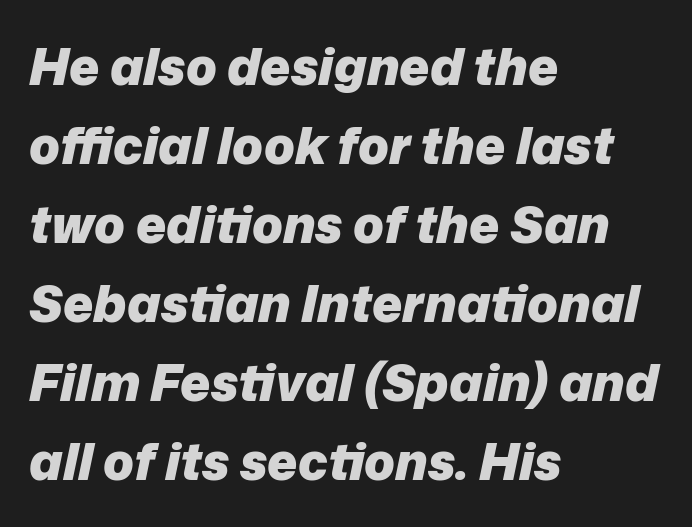
Q: Is the text bold? A: Yes.
Q: Is the text italic (slanted)? A: Yes, it leans right by about 12 degrees.
Q: Is the text underlined? A: No.
Q: How is the paragraph aligned? A: Left-aligned.
Q: Is the spacing between letters normal or unusually wide? A: Normal.
Q: Is the spacing between lines tight, normal or loose? A: Normal.
Q: Width (condensed, normal, or wide)? A: Normal.
Q: Stroke contrast? A: Low.
Q: x-height? A: Medium.
Q: Monospaced? A: No.
